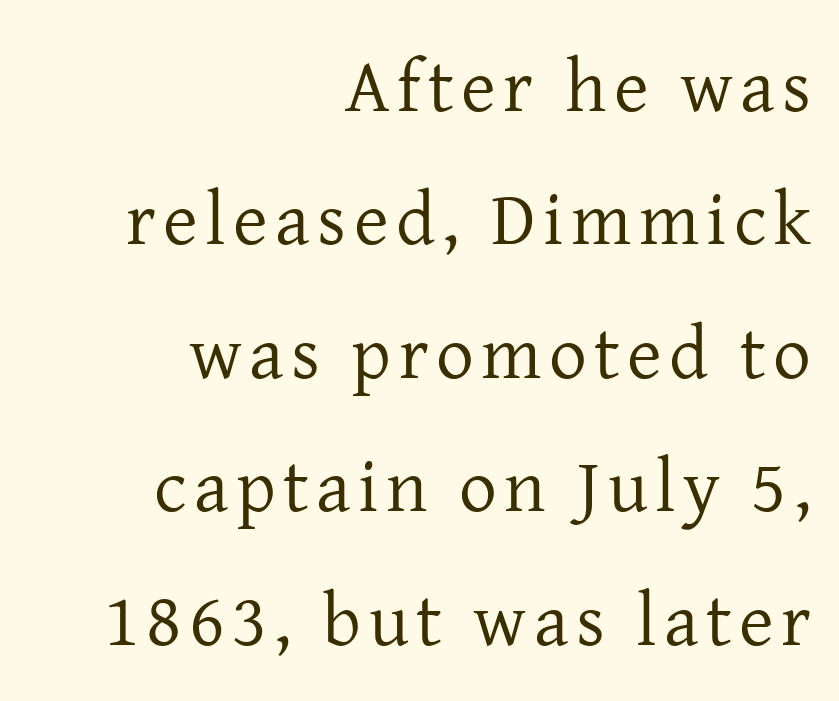
The image shows 75 px regular-weight serif type, upright; set right-aligned, line spacing 1.78x, not underlined; low stroke contrast and a medium x-height.
